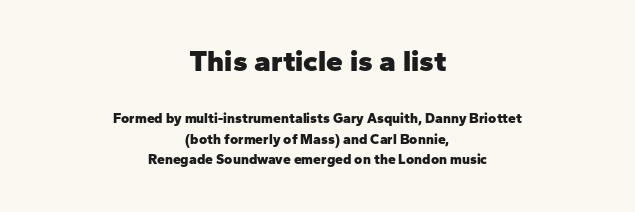
The rendering keeps characters at their native spacing. Character widths vary here, with narrow letters taking less room than wide ones. The font is running at its bold setting. A typesetter would label this face a sans. One glance says typical: line gaps are just what's usual.
